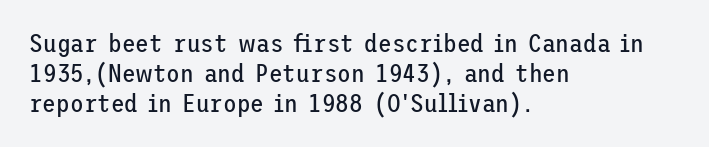
{"italic": "no", "bold": "no", "underline": "no", "align": "left", "line_spacing_ratio": 1.2, "letter_spacing": "normal", "letter_spacing_em": 0.0, "glyph_px": 25}
